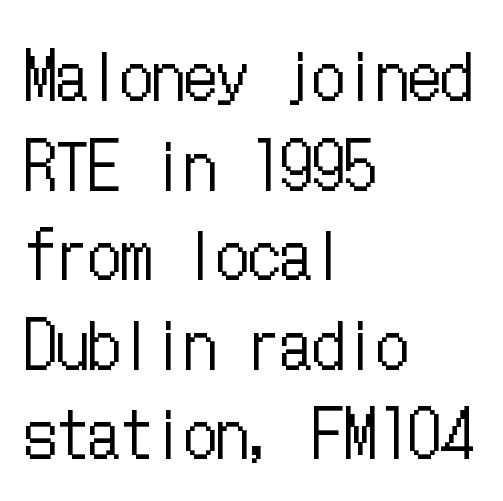
Q: Is the text bold? A: No.
Q: Is the text italic (slanted)? A: No, it is upright.
Q: Is the text underlined? A: No.
Q: How is the paragraph aligned? A: Left-aligned.
Q: Is the spacing between letters normal or unusually wide? A: Normal.
Q: Is the spacing between lines tight, normal or loose? A: Normal.
Q: Width (condensed, normal, or wide)? A: Condensed.
Q: Stroke contrast? A: Low.
Q: x-height? A: Medium.
